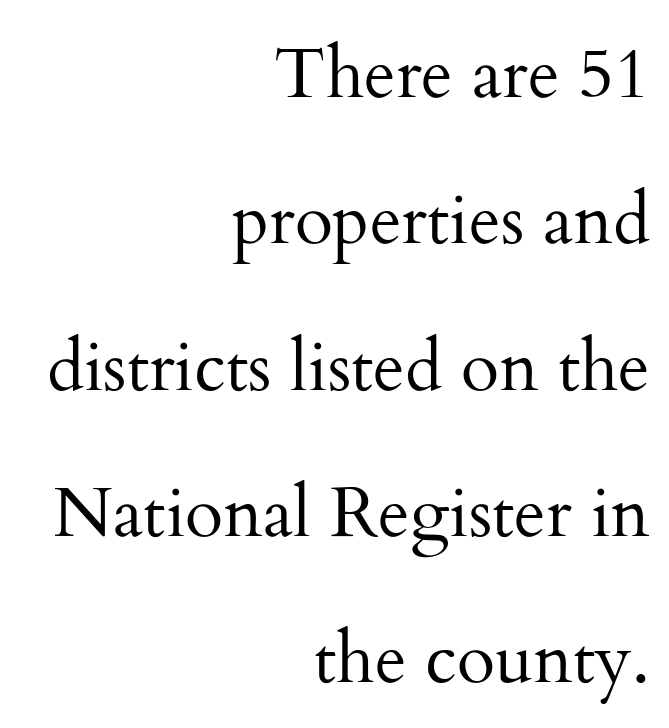
{"serif": "yes", "italic": "no", "bold": "no", "weight": "regular", "width": "normal", "stroke_contrast": "medium", "x_height": "small", "monospaced": "no", "underline": "no", "align": "right", "line_spacing": "loose", "line_spacing_ratio": 2.09, "letter_spacing": "normal", "letter_spacing_em": 0.0, "glyph_px": 70}
